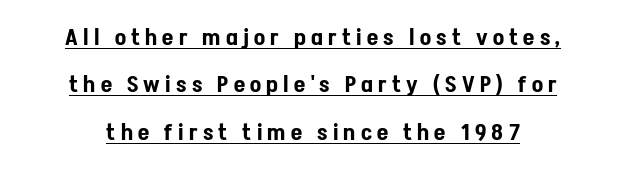
The image shows 23 px text type, upright; set centered, loose line spacing (2.06x), unusually wide letter spacing (+0.23 em), underlined.
